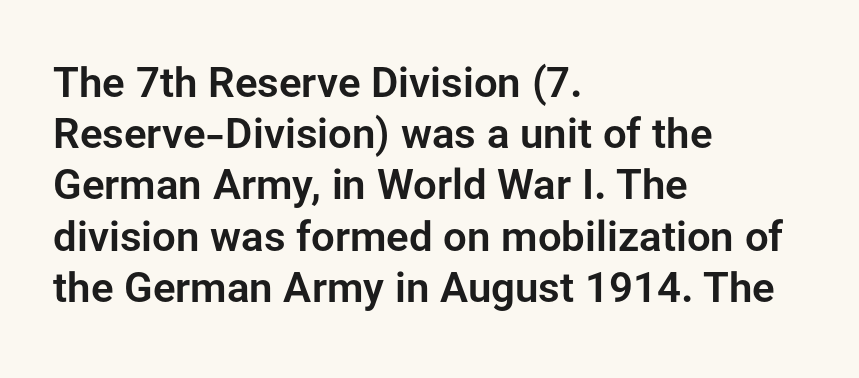
Q: Is the text italic (slanted)? A: No, it is upright.
Q: Is the typeface a serif or a sans-serif typeface? A: Sans-serif.
Q: Is the text underlined? A: No.
Q: How is the paragraph aligned? A: Left-aligned.
Q: Is the spacing between letters normal or unusually wide? A: Normal.
Q: Width (condensed, normal, or wide)? A: Normal.
Q: Stroke contrast? A: Low.
Q: x-height? A: Medium.
Q: Monospaced? A: No.
